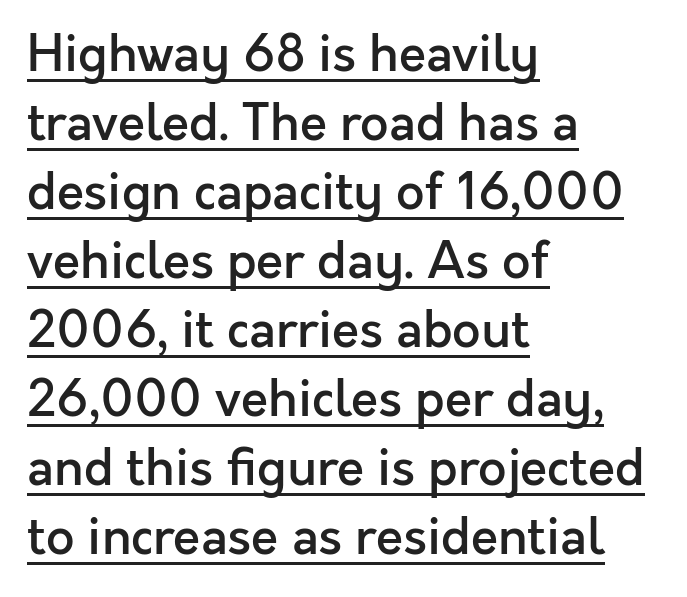
{"serif": "no", "italic": "no", "bold": "semi", "weight": "semibold", "width": "normal", "x_height": "medium", "monospaced": "no", "underline": "yes", "align": "left", "line_spacing": "normal", "line_spacing_ratio": 1.38, "letter_spacing": "normal", "letter_spacing_em": 0.0, "glyph_px": 50}
